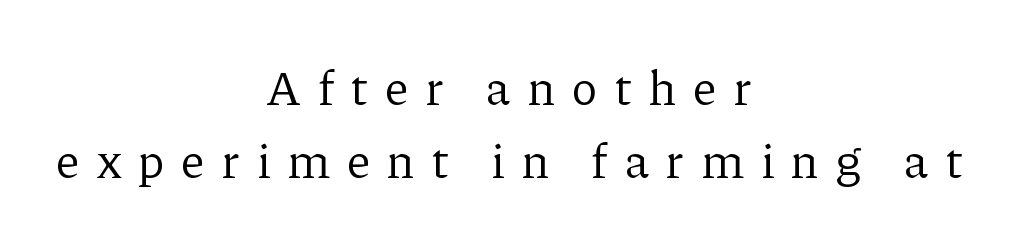
You could not count columns in this text — the font is proportionally spaced. The type sits square on the baseline with zero lean. The passage shown stacks its lines at a standard gap. The typeface has the unassuming heft of standard copy or less. The typeface chosen for these lines features serifs.
